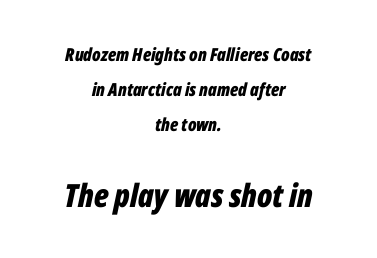
Caption: standard tracking, unaltered. Each letter keeps its own natural width here, so spacing adapts to shape. Any mark beneath the type? The region is blank. Heavy, bold letterforms.
